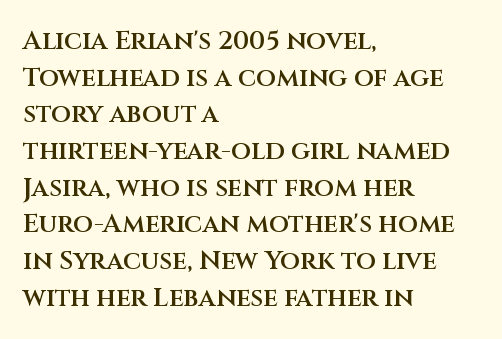
{"italic": "no", "bold": "semi", "underline": "no", "align": "left", "line_spacing": "normal", "line_spacing_ratio": 1.41, "letter_spacing": "normal", "letter_spacing_em": 0.0, "glyph_px": 26}
